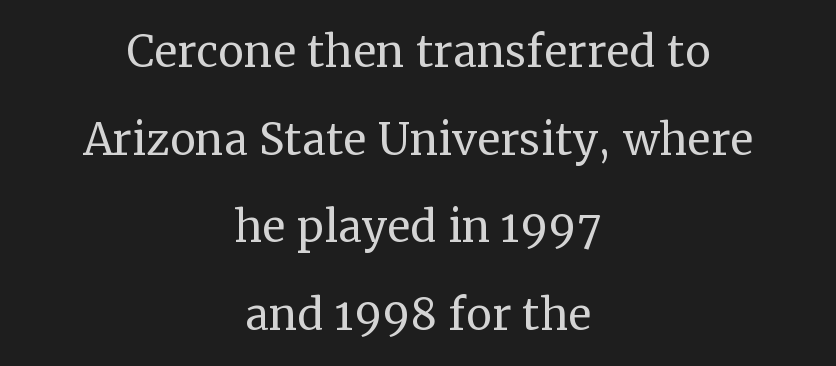
The image shows 58 px regular-weight serif type, upright; set centered, normal line spacing (1.51x), normal letter spacing, not underlined; medium stroke contrast and a medium x-height.
